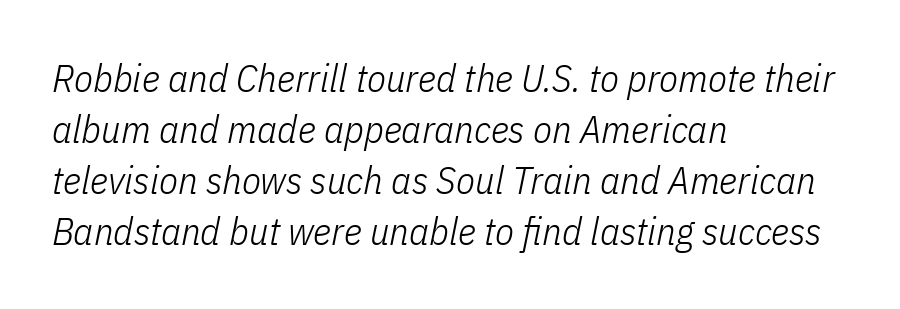
Q: Is the text bold? A: No.
Q: Is the text italic (slanted)? A: Yes, it leans right by about 11 degrees.
Q: Is the text underlined? A: No.
Q: How is the paragraph aligned? A: Left-aligned.
Q: Is the spacing between letters normal or unusually wide? A: Normal.
Q: Is the spacing between lines tight, normal or loose? A: Normal.
Q: Width (condensed, normal, or wide)? A: Condensed.
Q: Stroke contrast? A: Low.
Q: x-height? A: Medium.
Q: Monospaced? A: No.
